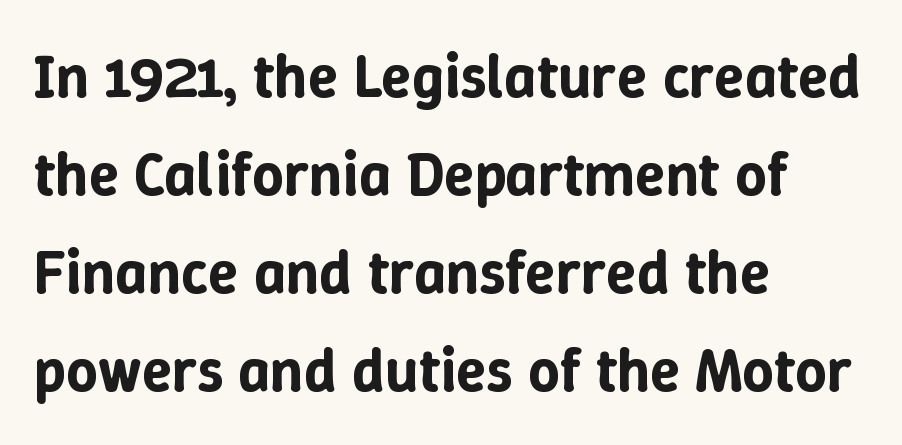
The passage shown is typed in a proportional face where columns would drift. Standard letterfit; no display-style spreading of the glyphs. If you drew a line through each stem, it would be perfectly vertical. Every row of glyphs begins at an identical x-position on the left. Glance below the letters and you will spot only blank space.
